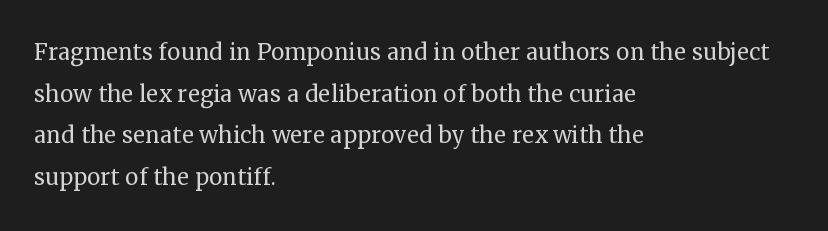
The image shows 30 px regular-weight serif type, upright; set left-aligned, normal line spacing (1.39x), normal letter spacing, not underlined; medium stroke contrast and a medium x-height.
